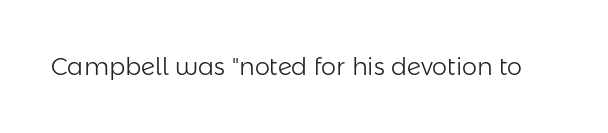
The image shows 24 px text type, upright; set normal letter spacing, not underlined.
